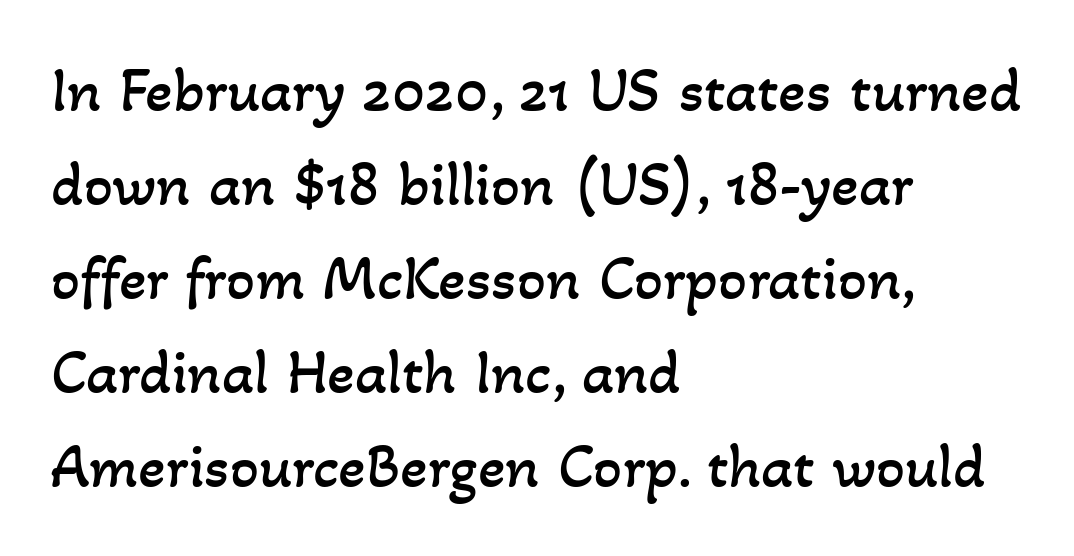
The rag falls on the right side of this text block. A quiet, ordinary-to-light weight characterises the typeface. The rows are spaced the way most documents space them. The passage shown is not underscored anywhere. Is this a fixed-width face? No — the glyphs have proportional, varying widths. What stands out about the letter spacing? Nothing — it is the standard amount.
